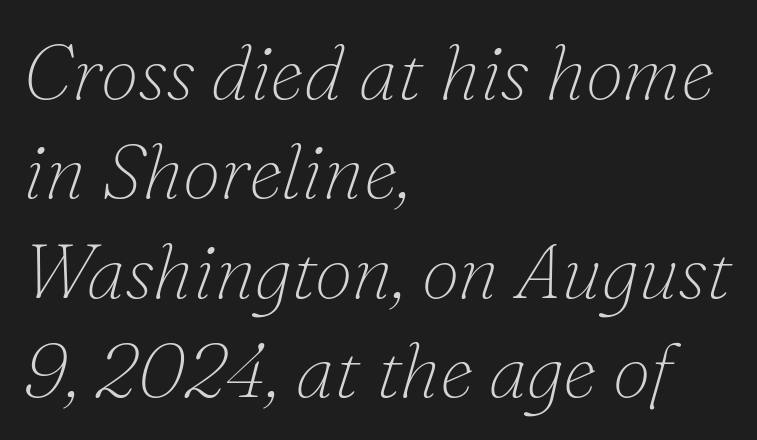
The image shows 77 px thin serif type, italic (leaning right); set left-aligned, normal line spacing (1.29x), normal letter spacing, not underlined; low stroke contrast and a small x-height.
